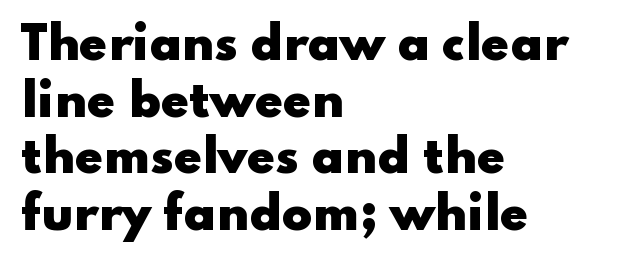
The image shows 45 px heavy, wide sans-serif type, upright; set left-aligned, normal line spacing (1.26x), normal letter spacing, not underlined; low stroke contrast and a small x-height.
